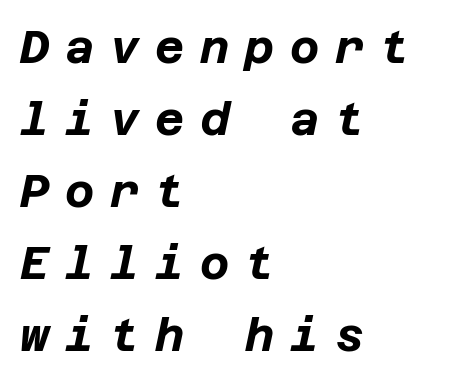
{"italic": "yes", "lean": "right", "slant_degrees": 12, "bold": "yes", "weight": "bold", "width": "normal", "stroke_contrast": "low", "x_height": "large", "underline": "no", "align": "left", "line_spacing": "normal", "line_spacing_ratio": 1.6, "letter_spacing": "wide", "letter_spacing_em": 0.35, "glyph_px": 45}
